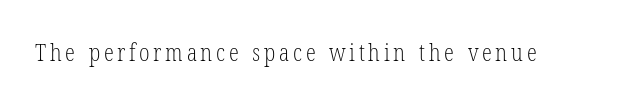
Honestly, there is no underline to notice here at all. This is roman type, the default non-slanted kind. Weight: not bold — regular or lighter.
